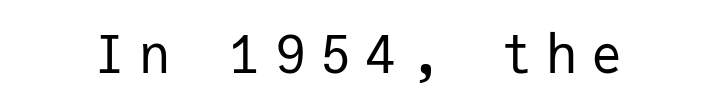
Q: Is the text bold? A: No.
Q: Is the text italic (slanted)? A: No, it is upright.
Q: Is the typeface a serif or a sans-serif typeface? A: Sans-serif.
Q: Is the text underlined? A: No.
Q: Is the spacing between letters normal or unusually wide? A: Unusually wide.
Q: Width (condensed, normal, or wide)? A: Normal.
Q: Stroke contrast? A: Low.
Q: x-height? A: Medium.
Q: Monospaced? A: Yes.
